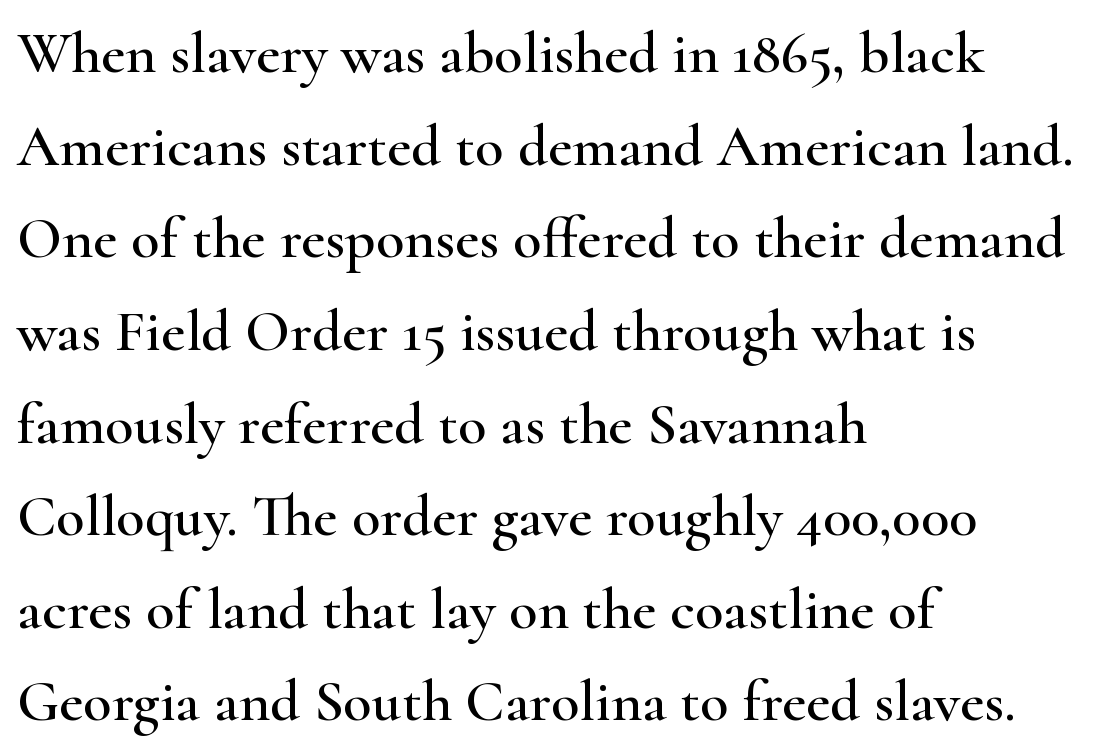
Descenders hang freely into open space. The letters carry serifs — small finishing strokes at the ends of their stems. The passage shown is typed in a proportional face where columns would drift. Does extra space separate the letters? No, they use regular spacing.
